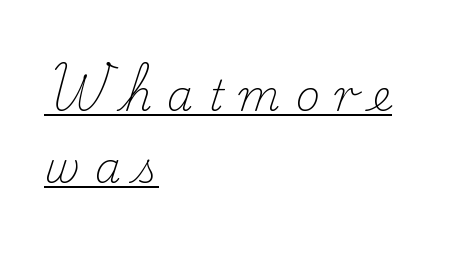
Q: Is the text bold? A: No.
Q: Is the text italic (slanted)? A: Yes.
Q: Is the typeface a serif or a sans-serif typeface? A: Serif.
Q: Is the text underlined? A: Yes.
Q: How is the paragraph aligned? A: Left-aligned.
Q: Is the spacing between letters normal or unusually wide? A: Unusually wide.
Q: Width (condensed, normal, or wide)? A: Normal.
Q: Stroke contrast? A: Low.
Q: x-height? A: Small.
Q: Monospaced? A: No.
